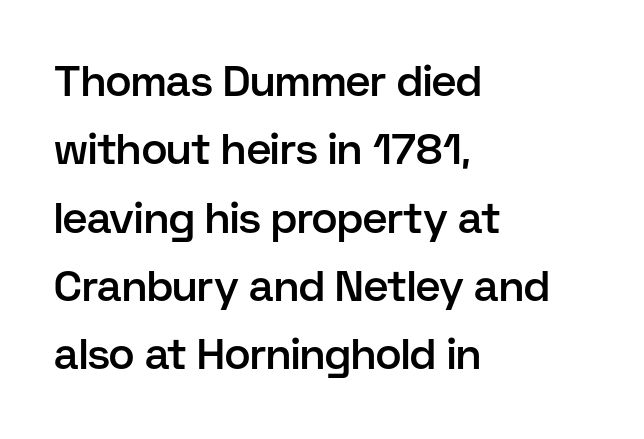
The image shows 43 px semibold sans-serif type, upright; set left-aligned, normal line spacing (1.59x), normal letter spacing, not underlined; low stroke contrast and a medium x-height.
